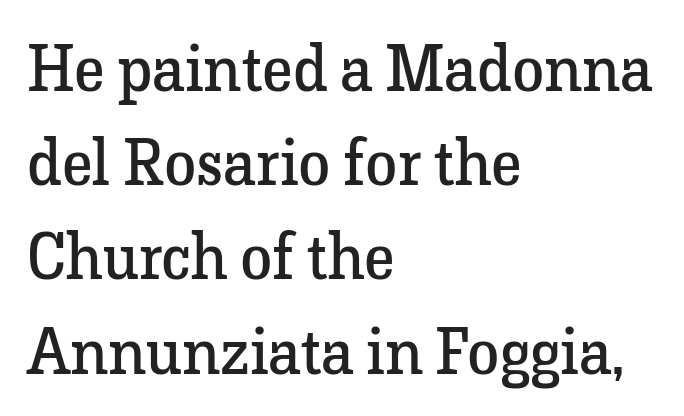
You can tell it's not italic because the verticals are truly vertical. Descenders hang freely into open space. The lines in this sample share a left origin and differ only in where they stop. The rendering uses a moderate line-height, typical for paragraphs. The rendering keeps characters at their native spacing.
